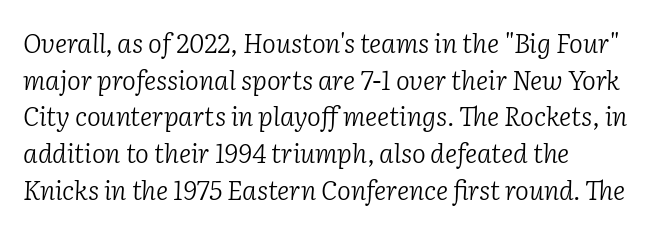
Q: Is the text bold? A: No.
Q: Is the text italic (slanted)? A: Yes, it leans right by about 2 degrees.
Q: Is the text underlined? A: No.
Q: How is the paragraph aligned? A: Left-aligned.
Q: Is the spacing between letters normal or unusually wide? A: Normal.
Q: Is the spacing between lines tight, normal or loose? A: Normal.
